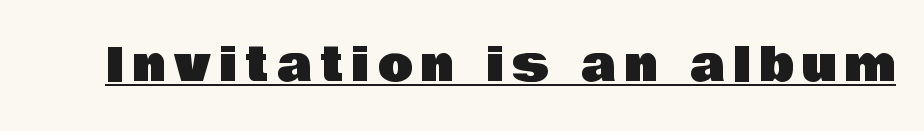
The image shows 46 px sans-serif type, upright; set underlined; low stroke contrast and a large x-height.
